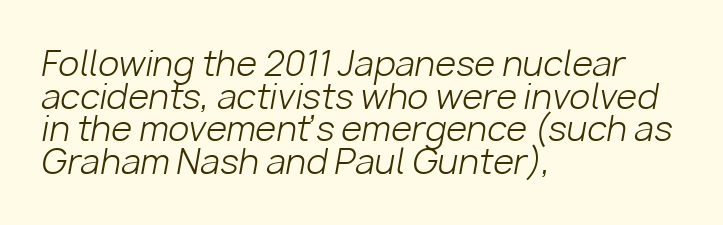
Plain, unruled lines of type. This block would grow much taller if given ordinary leading; it's compressed now. Each line starts at the same left margin while the right side varies. Weight: in the light-to-regular range. The tracking reads as untouched default to a designer's eye.
